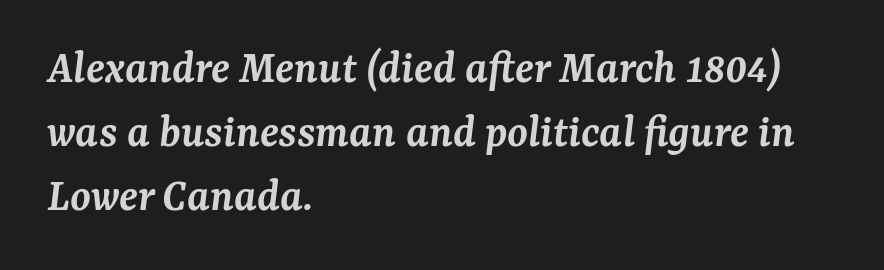
The image shows 47 px semibold serif type, italic (leaning right); set left-aligned, normal line spacing (1.36x), normal letter spacing, not underlined; medium stroke contrast and a medium x-height.
